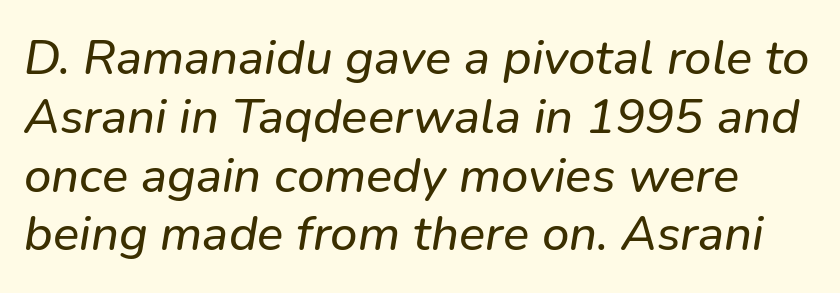
The line texture is even and compact thanks to regular tracking. Only glyphs here, with clear space below each row. The designer went with a sans here, leaving each stem footless. The letters advance in unequal steps, a hallmark of proportional type.
